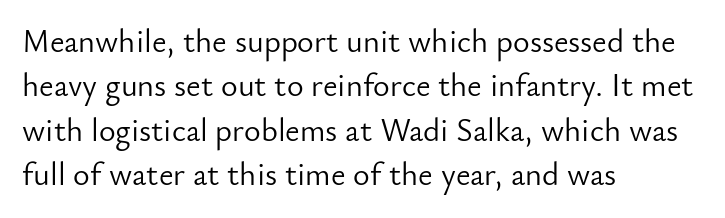
{"serif": "no", "italic": "no", "bold": "no", "weight": "light", "width": "normal", "stroke_contrast": "low", "x_height": "small", "monospaced": "no", "underline": "no", "align": "left", "line_spacing": "normal", "line_spacing_ratio": 1.39, "letter_spacing": "normal", "letter_spacing_em": 0.0, "glyph_px": 32}
